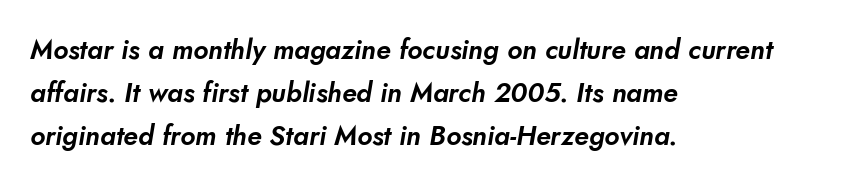
{"underline": "no", "align": "left", "line_spacing": "normal", "line_spacing_ratio": 1.59, "letter_spacing": "normal", "letter_spacing_em": 0.0, "glyph_px": 27}
